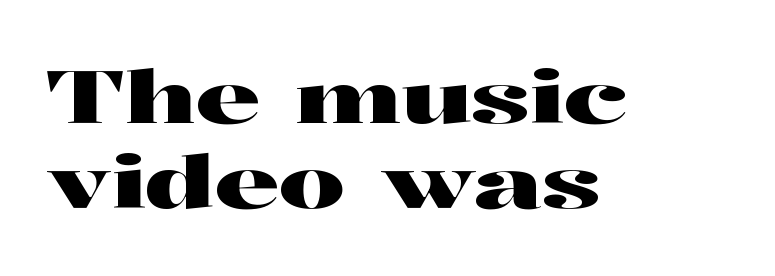
Q: Is the text italic (slanted)? A: No, it is upright.
Q: Is the typeface a serif or a sans-serif typeface? A: Serif.
Q: Is the text underlined? A: No.
Q: How is the paragraph aligned? A: Left-aligned.
Q: Is the spacing between letters normal or unusually wide? A: Normal.
Q: Width (condensed, normal, or wide)? A: Wide.
Q: Stroke contrast? A: High.
Q: x-height? A: Medium.
Q: Monospaced? A: No.
